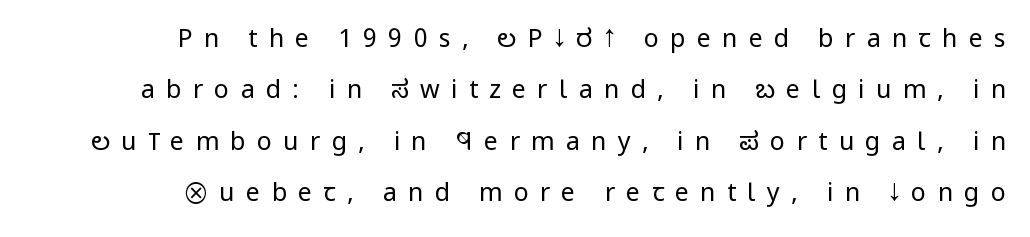
The image shows 25 px text type, upright; set right-aligned, loose line spacing (2.06x), unusually wide letter spacing (+0.45 em), not underlined.
